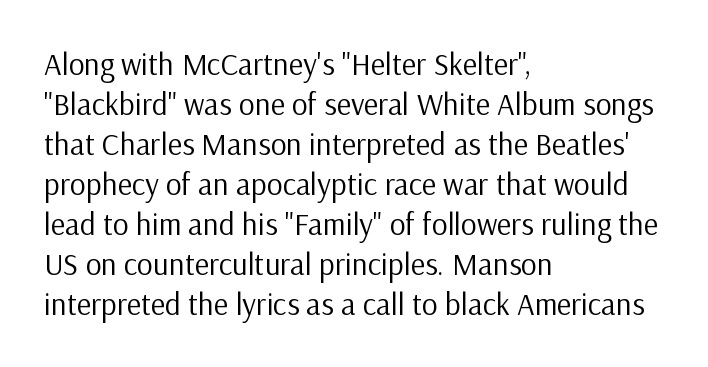
{"serif": "no", "italic": "no", "bold": "no", "weight": "regular", "width": "normal", "stroke_contrast": "low", "x_height": "medium", "monospaced": "no", "underline": "no", "align": "left", "line_spacing": "normal", "line_spacing_ratio": 1.29, "letter_spacing": "normal", "letter_spacing_em": 0.0, "glyph_px": 31}
